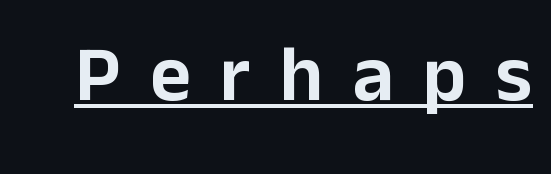
Font category for this specimen: sans-serif. No italicization has been applied; the sample stays upright. Is this a fixed-width face? No — the glyphs have proportional, varying widths. Students, note that the glyphs here are deliberately spaced far apart. Decoration check: the copy is underlined.
